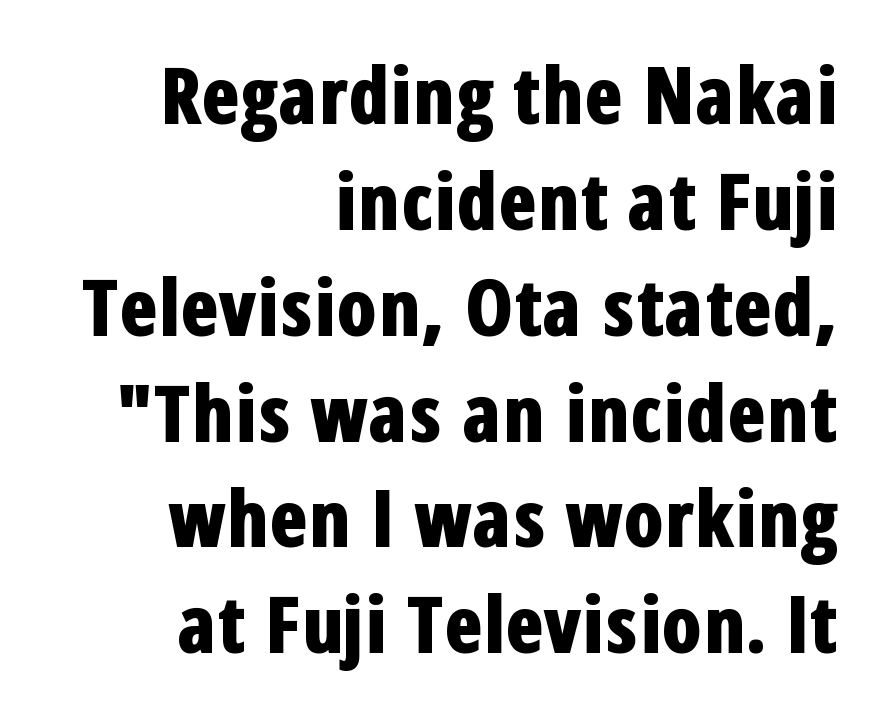
{"serif": "no", "italic": "no", "bold": "yes", "weight": "bold", "width": "condensed", "stroke_contrast": "low", "x_height": "medium", "monospaced": "no", "underline": "no", "align": "right", "line_spacing": "normal", "line_spacing_ratio": 1.34, "letter_spacing": "normal", "letter_spacing_em": 0.0, "glyph_px": 79}
